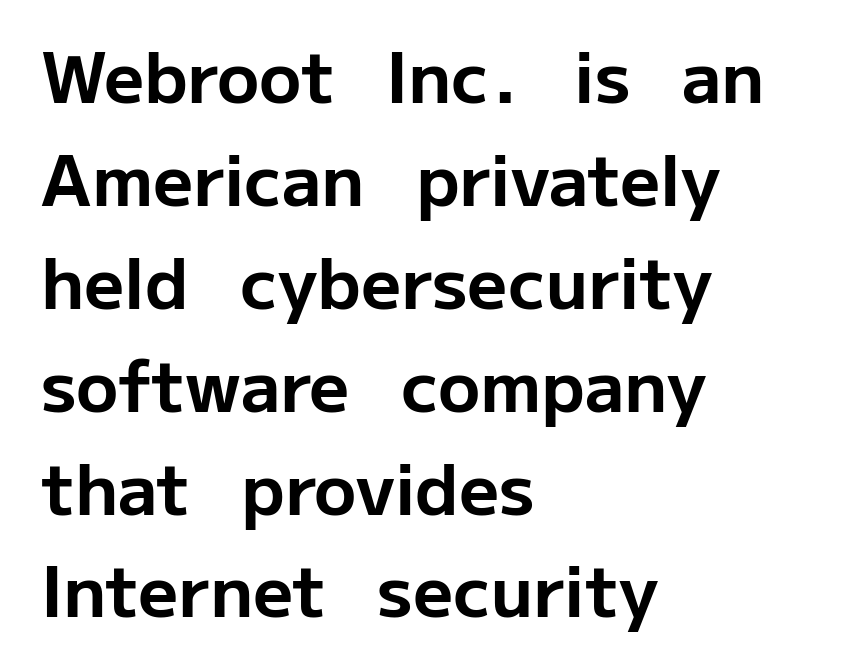
{"serif": "no", "italic": "no", "bold": "yes", "weight": "bold", "width": "normal", "stroke_contrast": "low", "x_height": "medium", "monospaced": "no", "underline": "no", "align": "left", "line_spacing": "normal", "line_spacing_ratio": 1.47, "letter_spacing": "normal", "letter_spacing_em": 0.0, "glyph_px": 70}
